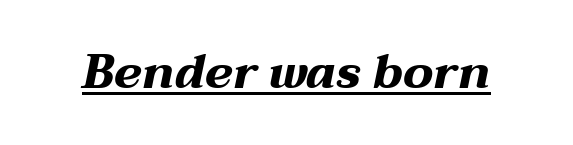
{"italic": "yes", "lean": "right", "slant_degrees": 12, "bold": "yes", "weight": "bold", "width": "wide", "stroke_contrast": "medium", "x_height": "medium", "monospaced": "no", "underline": "yes", "letter_spacing": "normal", "letter_spacing_em": 0.0, "glyph_px": 48}
